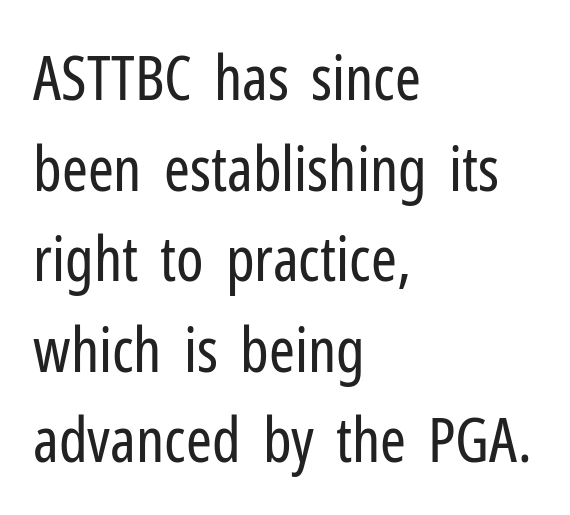
Q: Is the text bold? A: No.
Q: Is the text italic (slanted)? A: No, it is upright.
Q: Is the typeface a serif or a sans-serif typeface? A: Sans-serif.
Q: Is the text underlined? A: No.
Q: How is the paragraph aligned? A: Left-aligned.
Q: Is the spacing between letters normal or unusually wide? A: Normal.
Q: Is the spacing between lines tight, normal or loose? A: Normal.
Q: Width (condensed, normal, or wide)? A: Condensed.
Q: Stroke contrast? A: Low.
Q: x-height? A: Medium.
Q: Monospaced? A: No.
